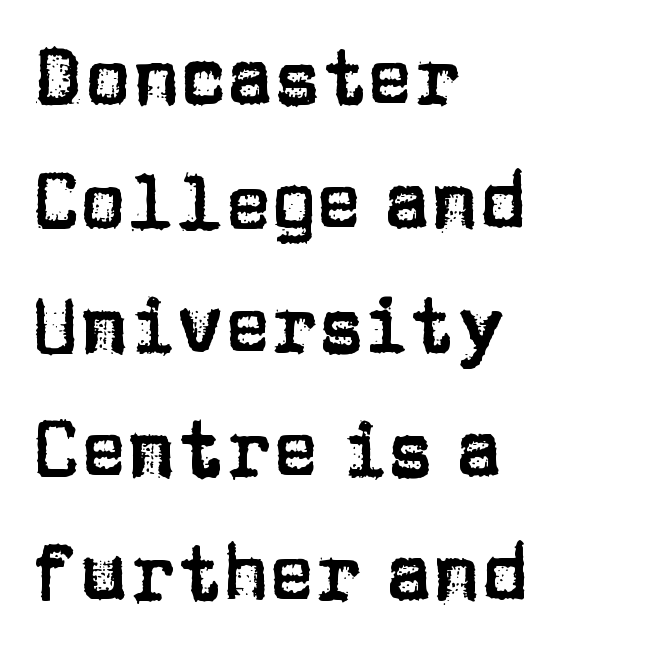
Q: Is the text italic (slanted)? A: No, it is upright.
Q: Is the typeface a serif or a sans-serif typeface? A: Sans-serif.
Q: Is the text underlined? A: No.
Q: How is the paragraph aligned? A: Left-aligned.
Q: Is the spacing between letters normal or unusually wide? A: Normal.
Q: Is the spacing between lines tight, normal or loose? A: Normal.
Q: Width (condensed, normal, or wide)? A: Normal.
Q: Stroke contrast? A: Low.
Q: x-height? A: Large.
Q: Monospaced? A: No.
